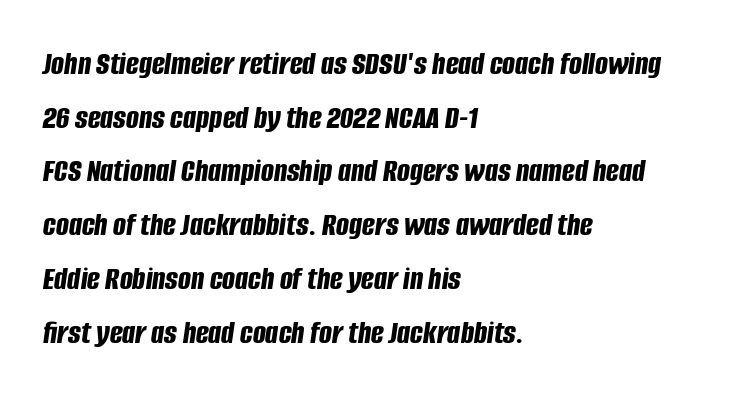
The face used here has a pronounced slope to its letters. Descenders are the only things crossing below the line. Between one letter and the next there's only the usual sliver of space. Character widths vary here, with narrow letters taking less room than wide ones. The typesetting leans heavy: a genuine bold. Does the leading feel generous? No, just average.
